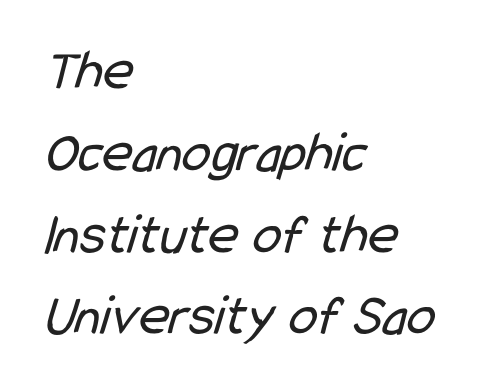
The image shows 58 px regular-weight, condensed sans-serif type; set left-aligned, normal line spacing (1.41x), normal letter spacing, not underlined; low stroke contrast and a medium x-height.
